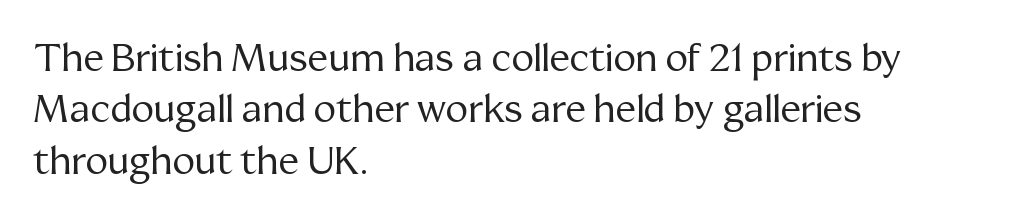
Descenders hang freely into open space. The lettering stays uniformly vertical, giving the passage a roman look. You could not count columns in this text — the font is proportionally spaced. Students, note that the glyphs here touch the page at normal intervals. Horizontal alignment here is leftward, the default for most running prose.
